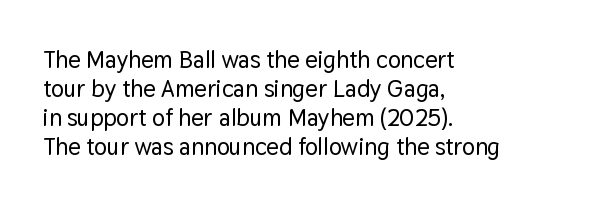
The image shows 24 px text type, upright; set left-aligned, line spacing 1.21x, normal letter spacing, not underlined.
